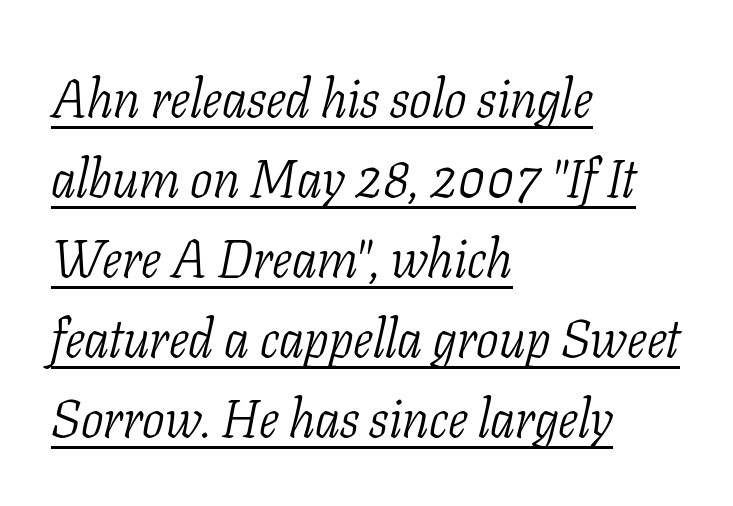
Q: Is the text bold? A: No.
Q: Is the text italic (slanted)? A: Yes, it leans right by about 11 degrees.
Q: Is the typeface a serif or a sans-serif typeface? A: Serif.
Q: Is the text underlined? A: Yes.
Q: How is the paragraph aligned? A: Left-aligned.
Q: Is the spacing between letters normal or unusually wide? A: Normal.
Q: Is the spacing between lines tight, normal or loose? A: Normal.
Q: Width (condensed, normal, or wide)? A: Condensed.
Q: Stroke contrast? A: Low.
Q: x-height? A: Medium.
Q: Monospaced? A: No.
